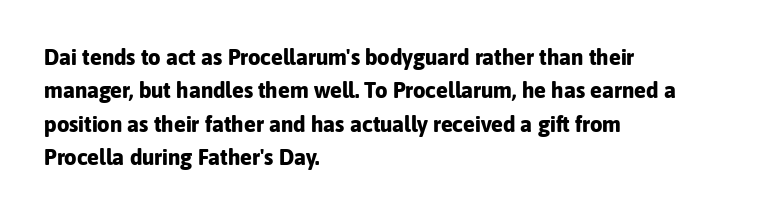
The image shows 22 px bold type, upright; set left-aligned, normal line spacing (1.52x), normal letter spacing, not underlined.
